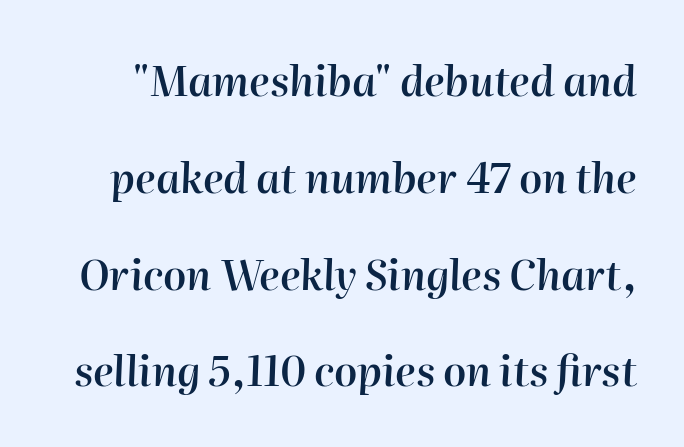
The image shows 41 px semibold type, italic (leaning right); set loose line spacing (2.36x), normal letter spacing, not underlined; high stroke contrast and a medium x-height.
